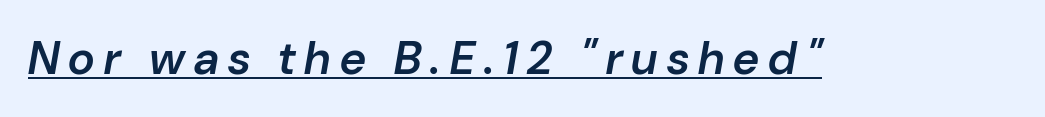
The image shows 46 px semibold type, italic (leaning right); set unusually wide letter spacing (+0.2 em), underlined; low stroke contrast and a medium x-height.
